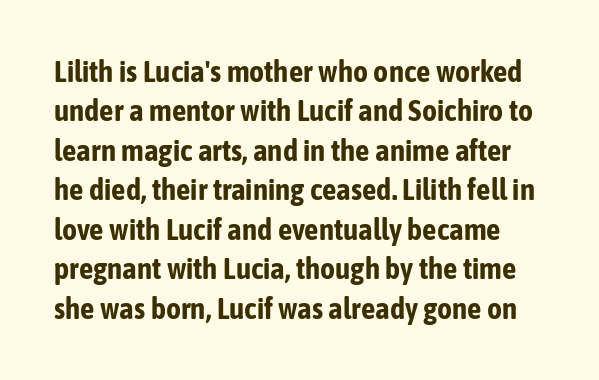
This is heavy type, rendered in bold. Italic: no, the glyphs are upright roman. Nope, no serifs anywhere on these letters. Quick note: underline off.
